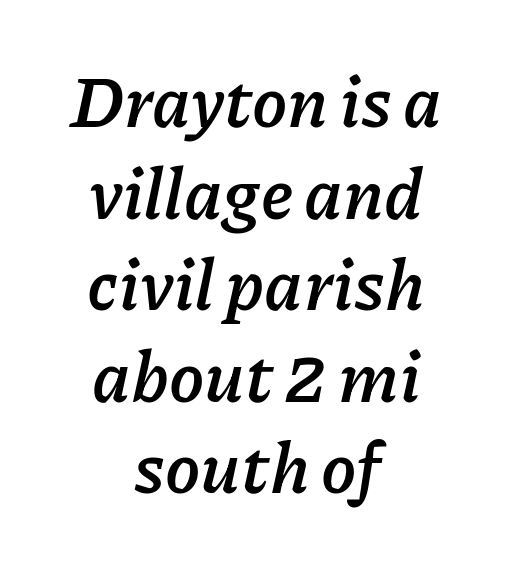
The line texture is even and compact thanks to regular tracking. Each row of text sits above clean, open space. In terms of posture, this sample is oblique. A normal amount of white space separates one row of letters from the next.
